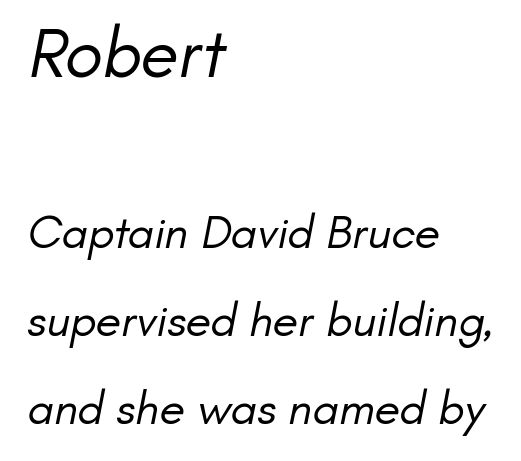
Inter-character spacing is left at the font's built-in metrics. Spacing verdict: proportional, widths tailored to each character. Think standard paragraph weight, or any step lighter than that. The compositor pushed each line to the left boundary. Stroke terminals: plain, sans-serif.
